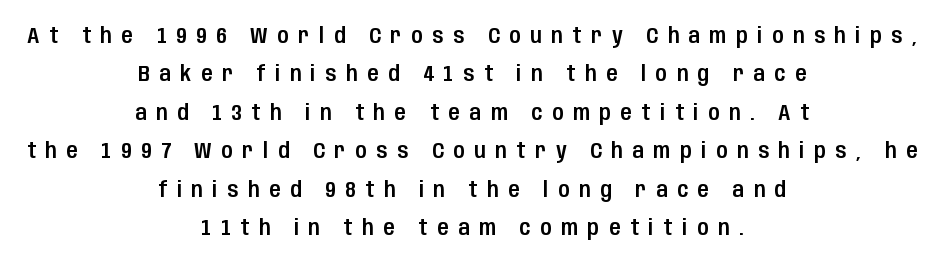
Q: Is the text italic (slanted)? A: No, it is upright.
Q: Is the text underlined? A: No.
Q: How is the paragraph aligned? A: Centered.
Q: Is the spacing between letters normal or unusually wide? A: Unusually wide.
